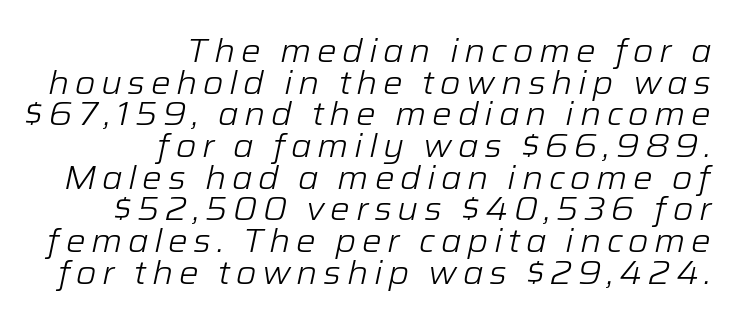
{"italic": "yes", "lean": "right", "slant_degrees": 12, "bold": "no", "weight": "light", "width": "normal", "stroke_contrast": "low", "x_height": "medium", "monospaced": "no", "underline": "no", "align": "right", "line_spacing": "tight", "line_spacing_ratio": 0.96, "glyph_px": 33}
